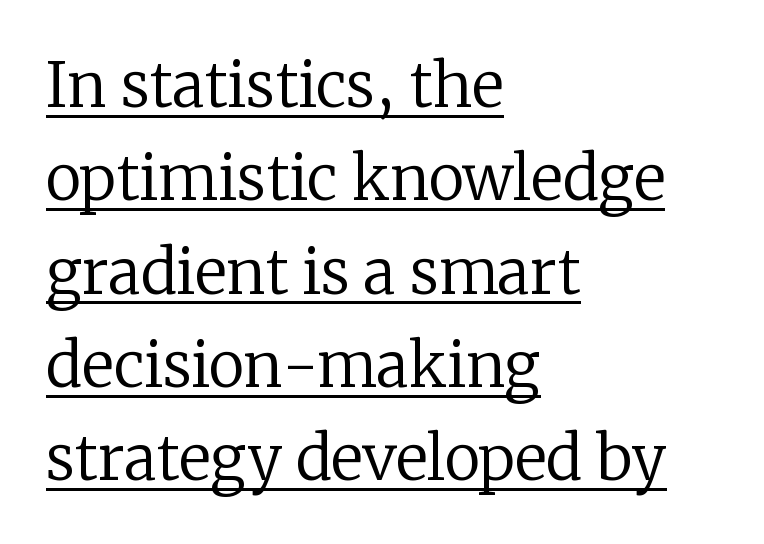
Q: Is the text bold? A: No.
Q: Is the text italic (slanted)? A: No, it is upright.
Q: Is the typeface a serif or a sans-serif typeface? A: Serif.
Q: Is the text underlined? A: Yes.
Q: How is the paragraph aligned? A: Left-aligned.
Q: Is the spacing between letters normal or unusually wide? A: Normal.
Q: Is the spacing between lines tight, normal or loose? A: Normal.
Q: Width (condensed, normal, or wide)? A: Normal.
Q: Stroke contrast? A: Low.
Q: x-height? A: Medium.
Q: Monospaced? A: No.
